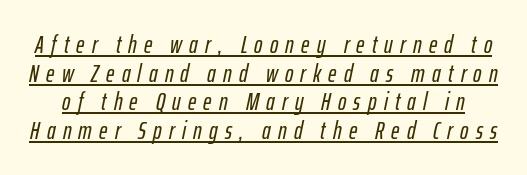
The image shows 25 px text type, italic (leaning right); set tight line spacing (1.15x), unusually wide letter spacing (+0.29 em), underlined.
